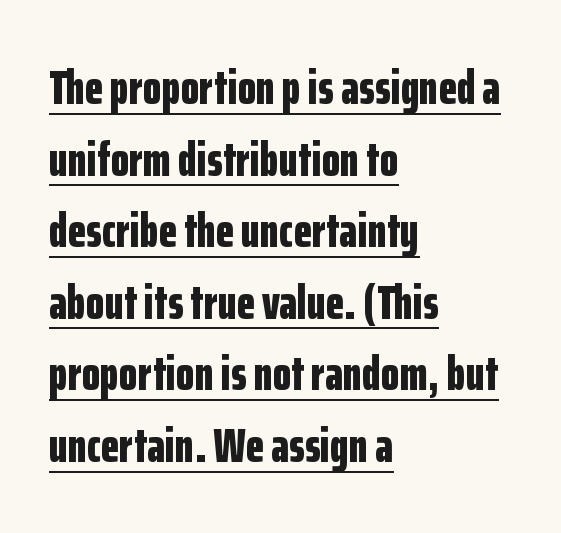
No extra tracking has been applied to these lines. Line starts are locked; line ends wander. The designer went with a sans here, leaving each stem footless. The strokes are fattened all the way to bold. Underline: present. Quick note: not italic, upright.
